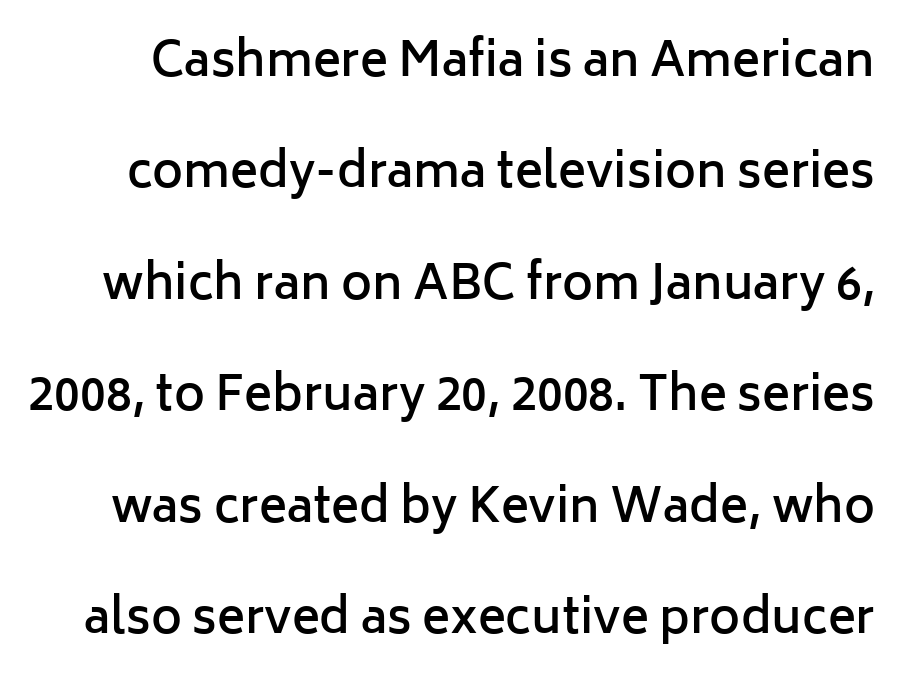
Q: Is the text bold? A: Semi-bold.
Q: Is the text italic (slanted)? A: No, it is upright.
Q: Is the typeface a serif or a sans-serif typeface? A: Sans-serif.
Q: Is the text underlined? A: No.
Q: Is the spacing between letters normal or unusually wide? A: Normal.
Q: Is the spacing between lines tight, normal or loose? A: Loose.
Q: Width (condensed, normal, or wide)? A: Normal.
Q: Stroke contrast? A: Low.
Q: x-height? A: Medium.
Q: Monospaced? A: No.
